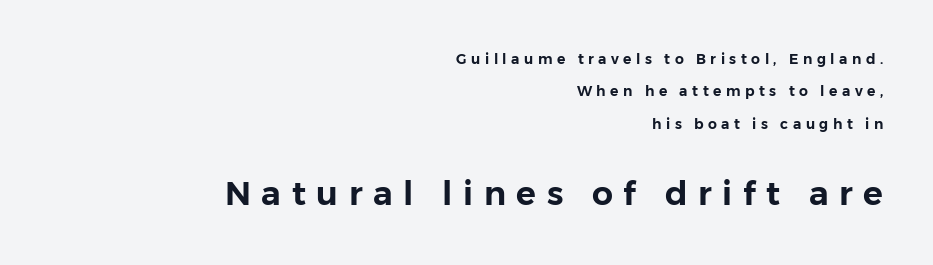
The image shows 33 px sans-serif type, upright; set right-aligned, loose line spacing (2.31x), unusually wide letter spacing (+0.32 em), not underlined; the second (bottom) block is 2.36x larger; low stroke contrast and a medium x-height.
